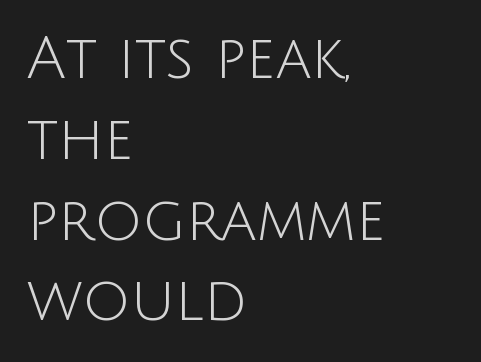
Q: Is the text bold? A: No.
Q: Is the text italic (slanted)? A: No, it is upright.
Q: Is the typeface a serif or a sans-serif typeface? A: Sans-serif.
Q: Is the text underlined? A: No.
Q: How is the paragraph aligned? A: Left-aligned.
Q: Is the spacing between letters normal or unusually wide? A: Normal.
Q: Is the spacing between lines tight, normal or loose? A: Normal.
Q: Width (condensed, normal, or wide)? A: Normal.
Q: Stroke contrast? A: Low.
Q: x-height? A: Large.
Q: Monospaced? A: No.
